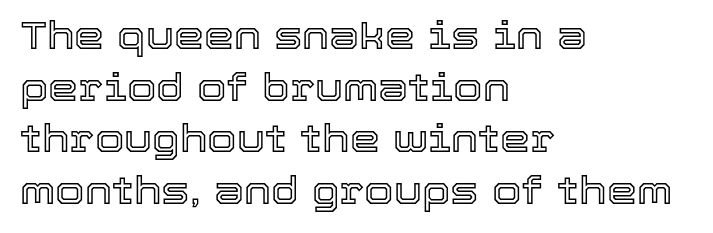
Interline gaps are of average width in this sample. Just letters on the line, the space beneath them empty. The type is set solid horizontally, with unmodified tracking. The rendering uses natural spacing where letterforms have individual widths. The paragraph shown leans on its left margin.
